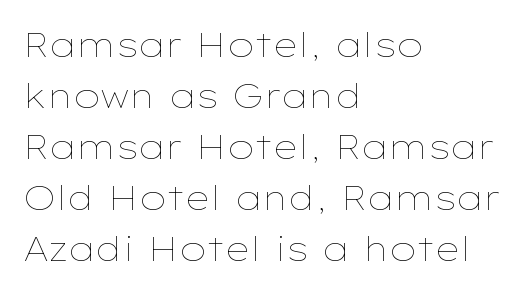
Each letter keeps its own natural width here, so spacing adapts to shape. Notice how descenders clear the ascenders below comfortably — that's standard leading. Every row of glyphs begins at an identical x-position on the left. The letters stand straight up with perfectly vertical stems. Heaviness? Minimal to ordinary, like unemphasized prose.
